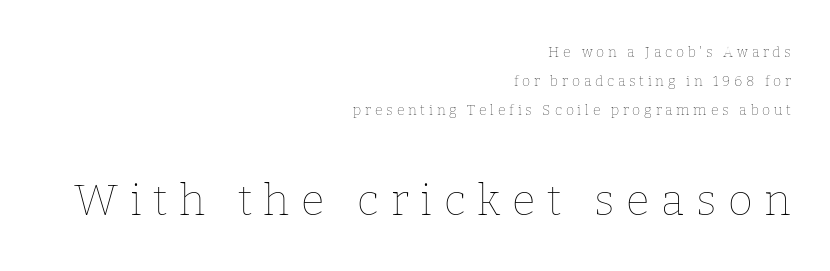
The image shows 43 px thin type, upright; set right-aligned, loose line spacing (2.08x), unusually wide letter spacing (+0.27 em), not underlined; the second (bottom) block is 3.07x larger; low stroke contrast and a medium x-height.
